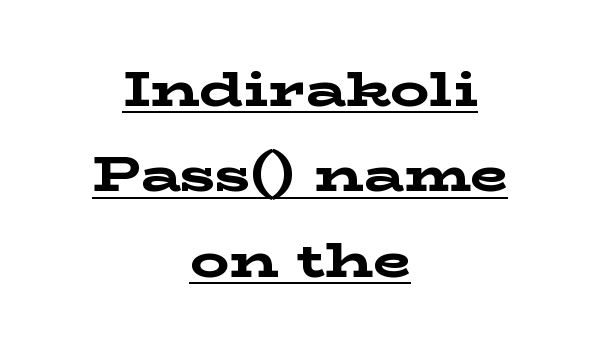
Q: Is the text bold? A: Yes.
Q: Is the text italic (slanted)? A: No, it is upright.
Q: Is the typeface a serif or a sans-serif typeface? A: Serif.
Q: Is the text underlined? A: Yes.
Q: How is the paragraph aligned? A: Centered.
Q: Is the spacing between letters normal or unusually wide? A: Normal.
Q: Width (condensed, normal, or wide)? A: Wide.
Q: Stroke contrast? A: Low.
Q: x-height? A: Medium.
Q: Monospaced? A: No.
